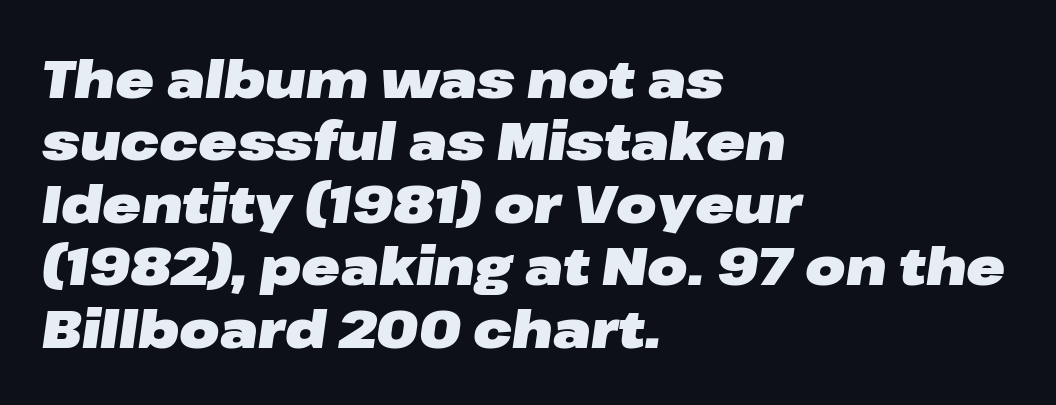
{"italic": "yes", "lean": "right", "slant_degrees": 8, "bold": "yes", "weight": "heavy", "width": "wide", "stroke_contrast": "low", "x_height": "medium", "monospaced": "no", "underline": "no", "align": "left", "line_spacing_ratio": 1.2, "letter_spacing": "normal", "letter_spacing_em": 0.0, "glyph_px": 52}
